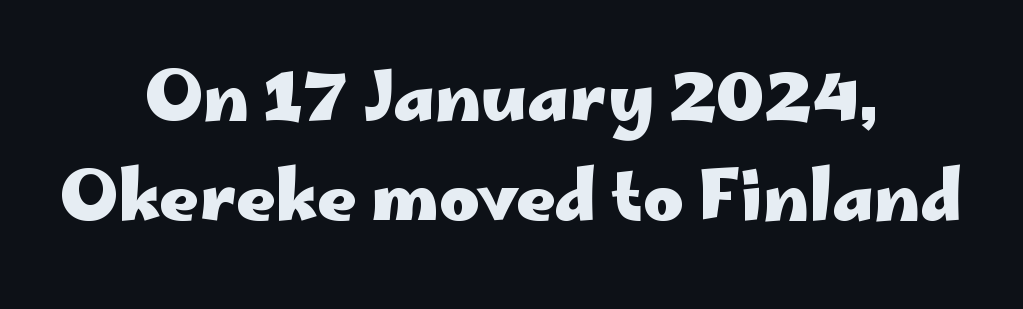
The image shows 68 px heavy, wide sans-serif type, upright; set centered, normal line spacing (1.47x), normal letter spacing, not underlined; low stroke contrast and a small x-height.
